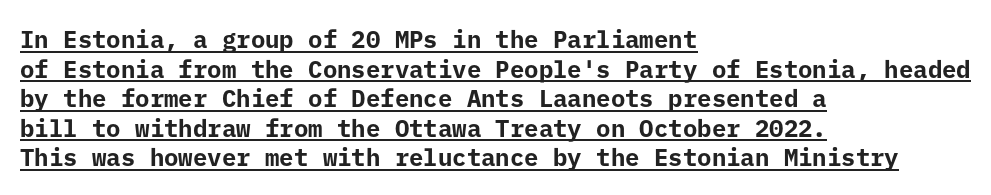
The image shows 24 px bold type, upright; set left-aligned, line spacing 1.23x, normal letter spacing, underlined.
